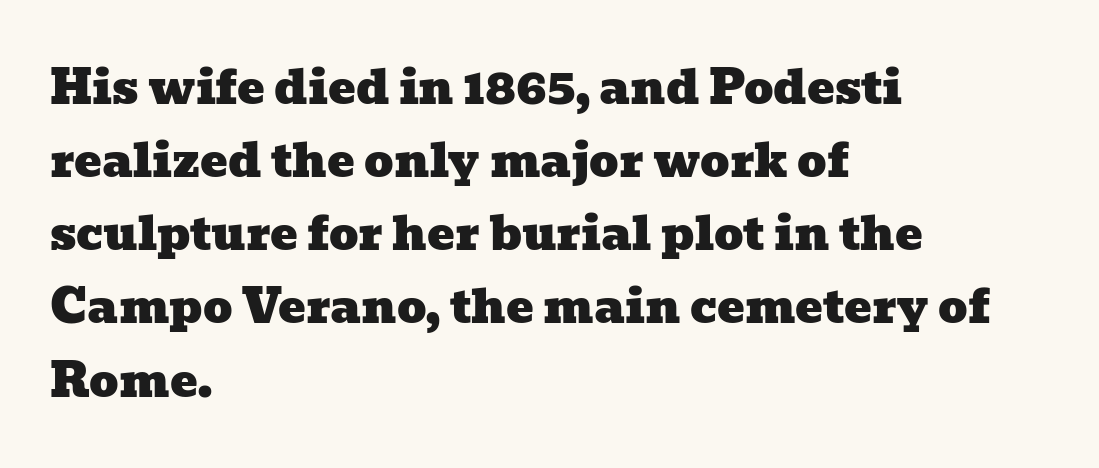
The image shows 46 px wide serif type; set left-aligned, normal line spacing (1.59x), normal letter spacing, not underlined; low stroke contrast and a medium x-height.
